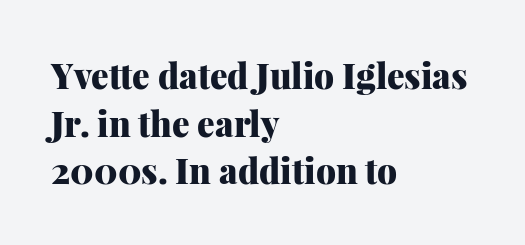
Posture: straight, roman, zero tilt. In terms of letterform style, serifs are clearly present. These words are printed bold, with thick strokes throughout. Vertically, the passage feels balanced, rows spaced as you'd expect. Short and long lines alike share a common starting point at left. Letters rest on an invisible, unmarked baseline.
